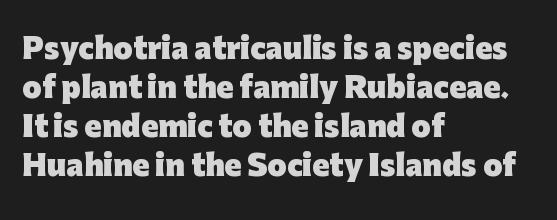
{"serif": "no", "italic": "no", "bold": "yes", "weight": "heavy", "width": "normal", "stroke_contrast": "low", "x_height": "medium", "monospaced": "no", "underline": "no", "align": "left", "line_spacing": "normal", "line_spacing_ratio": 1.39, "letter_spacing": "normal", "letter_spacing_em": 0.0, "glyph_px": 28}
